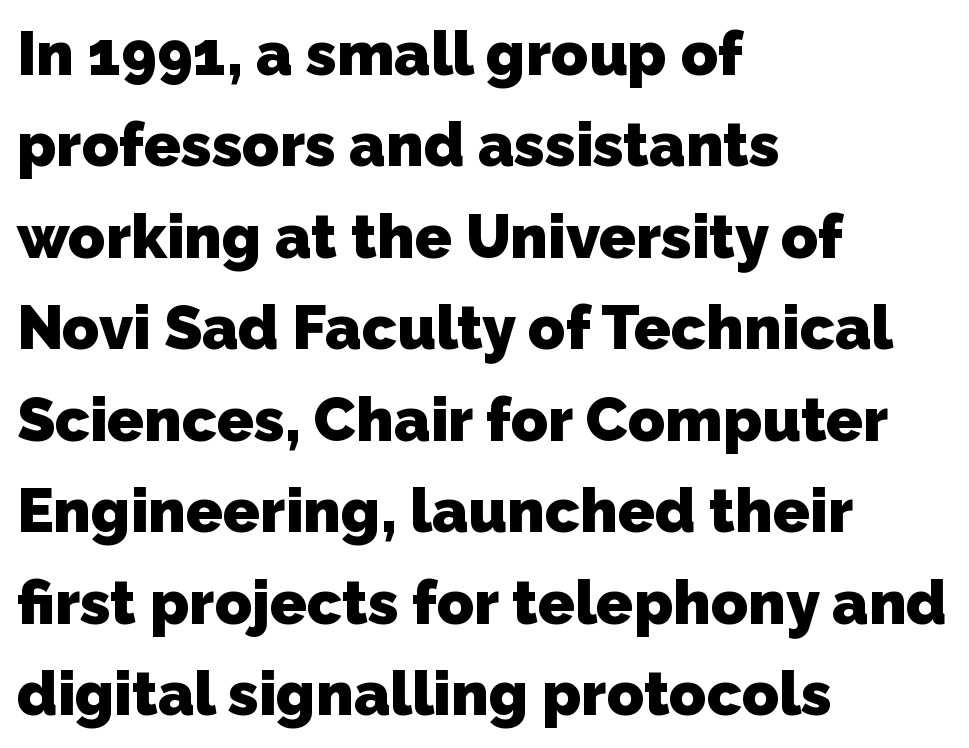
Lines of text with bare space underneath. Visually the block forms a straight wall on the left and a jagged coastline on the right. Unlike a traditional serif, this face leaves its strokes unadorned. Vertical spacing — default. The passage shown has conventional tracking throughout.
